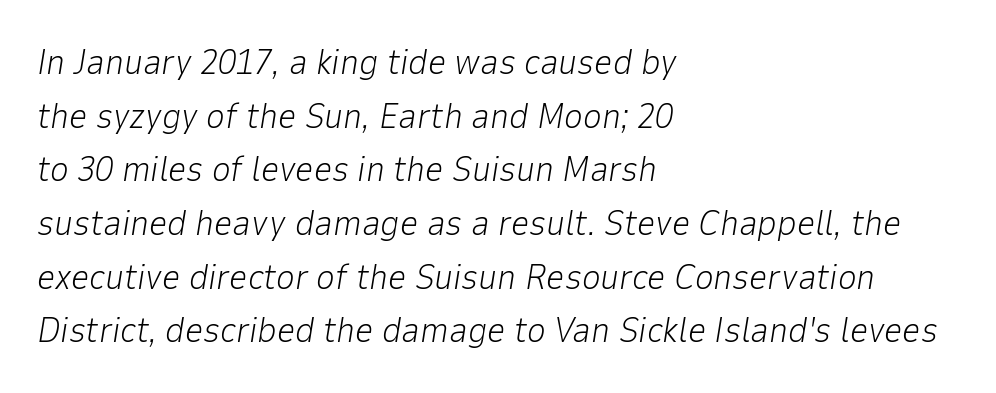
Q: Is the text bold? A: No.
Q: Is the text italic (slanted)? A: Yes, it leans right by about 9 degrees.
Q: Is the text underlined? A: No.
Q: How is the paragraph aligned? A: Left-aligned.
Q: Is the spacing between letters normal or unusually wide? A: Normal.
Q: Is the spacing between lines tight, normal or loose? A: Normal.
Q: Width (condensed, normal, or wide)? A: Normal.
Q: Stroke contrast? A: Low.
Q: x-height? A: Medium.
Q: Monospaced? A: No.
